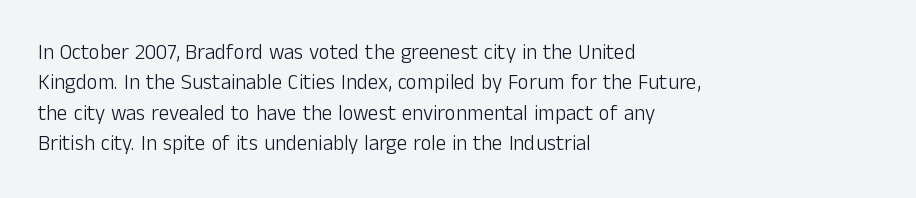
{"italic": "no", "bold": "no", "underline": "no", "align": "left", "line_spacing": "normal", "line_spacing_ratio": 1.45, "letter_spacing": "normal", "letter_spacing_em": 0.0, "glyph_px": 21}
